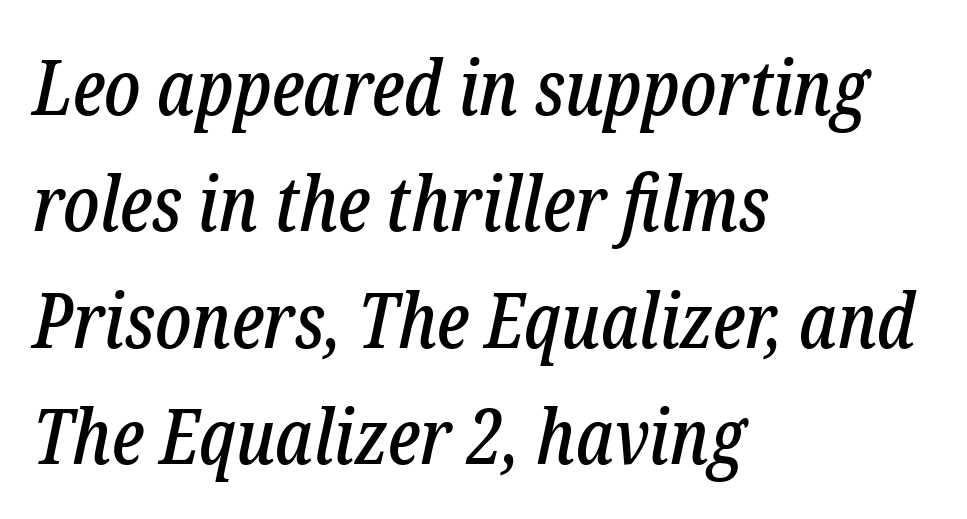
The image shows 77 px condensed serif type, italic (leaning right); set left-aligned, normal line spacing (1.51x), normal letter spacing, not underlined; low stroke contrast and a medium x-height.
